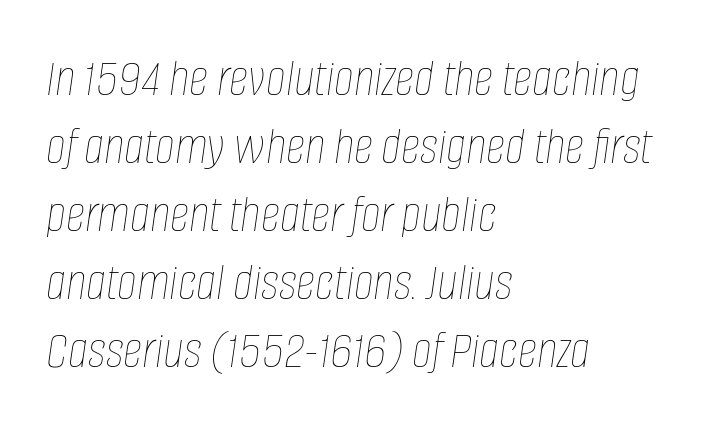
Weight: regular or lighter. Underline: absent. Visually the block forms a straight wall on the left and a jagged coastline on the right. Caption: standard tracking, unaltered. Does the lettering tilt? It does — this is italic. Regarding leading, the lines here are spaced in the standard way.
